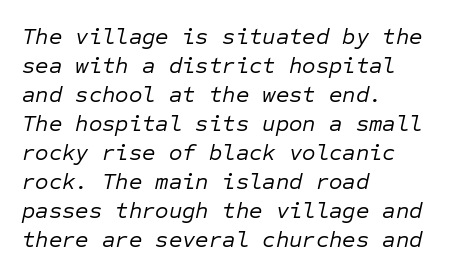
The image shows 23 px text type, italic (leaning right); set left-aligned, normal line spacing (1.26x), normal letter spacing, not underlined.
